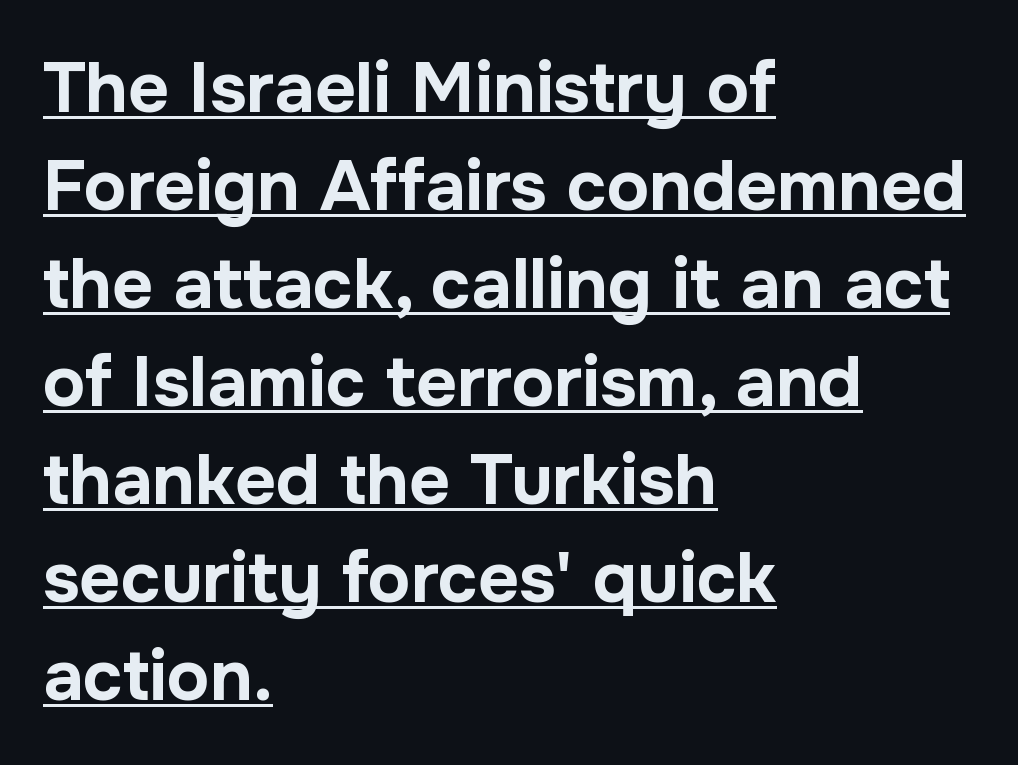
Q: Is the text bold? A: Yes.
Q: Is the text italic (slanted)? A: No, it is upright.
Q: Is the typeface a serif or a sans-serif typeface? A: Sans-serif.
Q: Is the text underlined? A: Yes.
Q: How is the paragraph aligned? A: Left-aligned.
Q: Is the spacing between letters normal or unusually wide? A: Normal.
Q: Is the spacing between lines tight, normal or loose? A: Normal.
Q: Width (condensed, normal, or wide)? A: Normal.
Q: Stroke contrast? A: Low.
Q: x-height? A: Medium.
Q: Monospaced? A: No.
